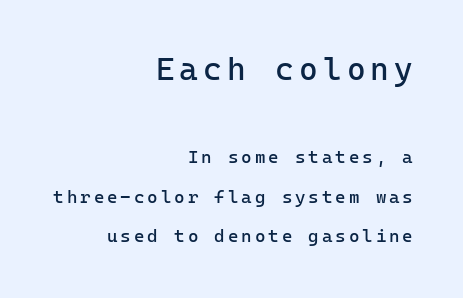
{"serif": "no", "italic": "no", "bold": "no", "weight": "regular", "width": "normal", "stroke_contrast": "low", "x_height": "medium", "underline": "no", "align": "right", "line_spacing": "loose", "line_spacing_ratio": 2.2, "larger_block": "first", "size_ratio": 1.78, "glyph_px": 32}
